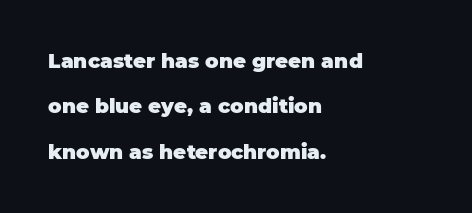
The image shows 20 px bold type, upright; set left-aligned, loose line spacing (2.27x), normal letter spacing, not underlined.
